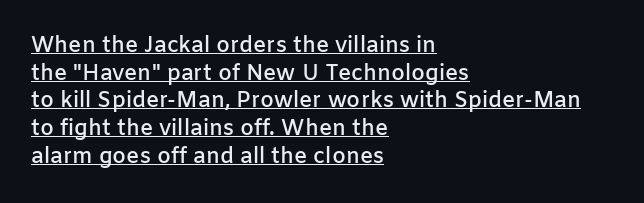
Q: Is the text bold? A: Semi-bold.
Q: Is the text italic (slanted)? A: No, it is upright.
Q: Is the text underlined? A: Yes.
Q: How is the paragraph aligned? A: Left-aligned.
Q: Is the spacing between letters normal or unusually wide? A: Normal.
Q: Is the spacing between lines tight, normal or loose? A: Normal.
